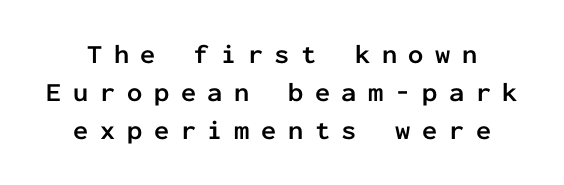
The image shows 27 px bold type, upright; set normal line spacing (1.41x), unusually wide letter spacing (+0.43 em), not underlined.
